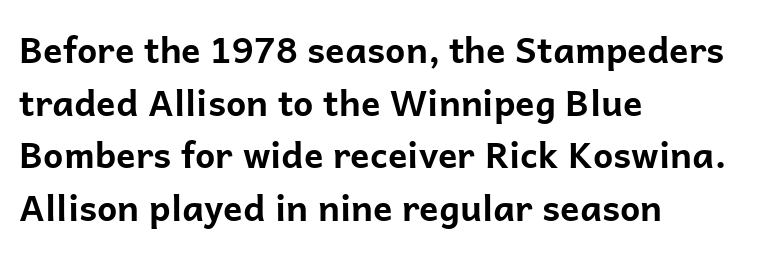
Evenly set lines give the paragraph a standard silhouette. Note: no serifs on the glyphs. The axis of the letterforms is exactly vertical. The typesetter chose a ragged-right arrangement here. Descenders hang freely into open space. A full-strength bold gives these letters their thick strokes.
